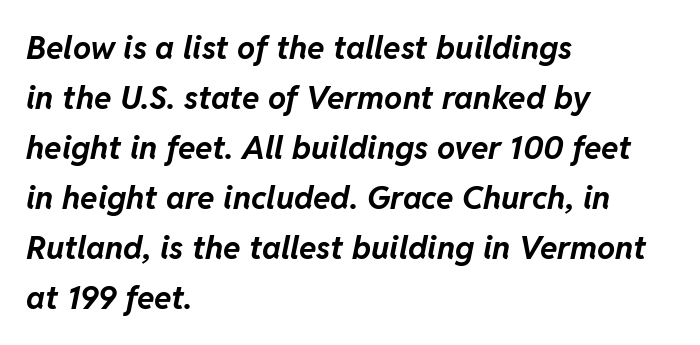
The image shows 32 px bold type, italic (leaning right); set left-aligned, normal line spacing (1.56x), normal letter spacing, not underlined; low stroke contrast and a medium x-height.
